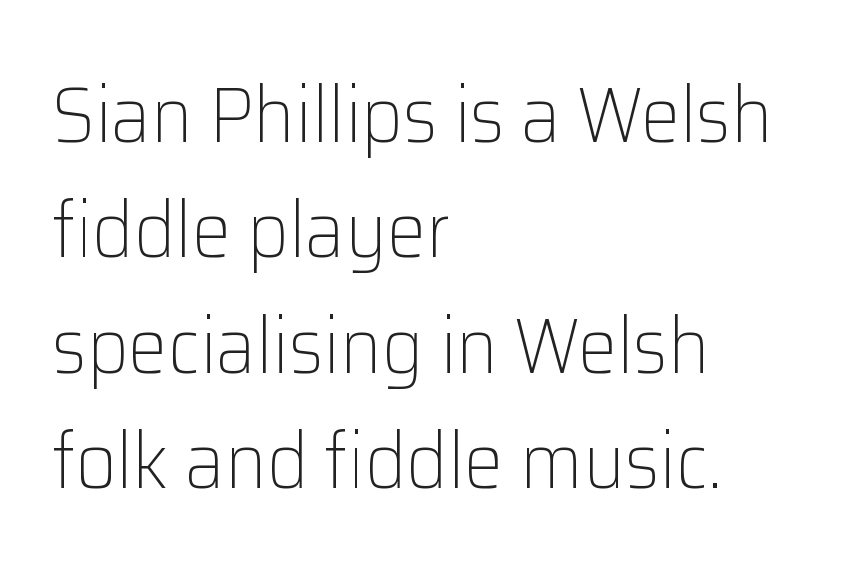
Q: Is the text bold? A: No.
Q: Is the text italic (slanted)? A: No, it is upright.
Q: Is the typeface a serif or a sans-serif typeface? A: Sans-serif.
Q: Is the text underlined? A: No.
Q: How is the paragraph aligned? A: Left-aligned.
Q: Is the spacing between letters normal or unusually wide? A: Normal.
Q: Is the spacing between lines tight, normal or loose? A: Normal.
Q: Width (condensed, normal, or wide)? A: Normal.
Q: Stroke contrast? A: Low.
Q: x-height? A: Medium.
Q: Monospaced? A: No.
